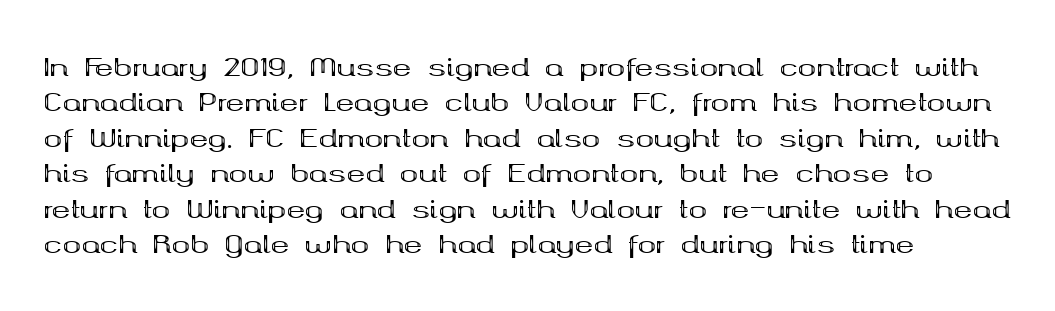
Bold? Absolutely — the strokes are thick and heavy. The space beneath each line is pristine and unruled. Ascenders rise straight up at ninety degrees. You could call the tracking neutral — neither tight nor loose.
